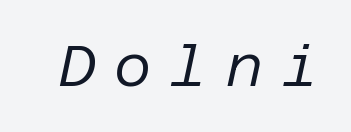
Q: Is the text bold? A: No.
Q: Is the text italic (slanted)? A: Yes, it leans right by about 12 degrees.
Q: Is the text underlined? A: No.
Q: Is the spacing between letters normal or unusually wide? A: Unusually wide.
Q: Width (condensed, normal, or wide)? A: Normal.
Q: Stroke contrast? A: Low.
Q: x-height? A: Large.
